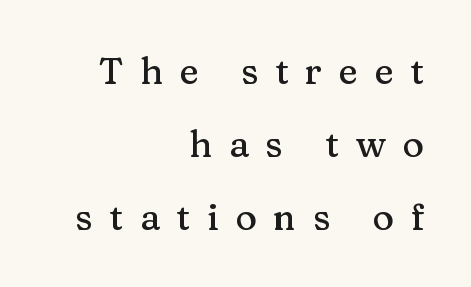
The image shows 37 px serif type, upright; set right-aligned, loose line spacing (1.97x), unusually wide letter spacing (+0.45 em), not underlined; medium stroke contrast and a medium x-height.
